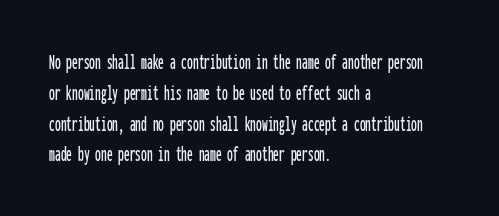
Q: Is the text italic (slanted)? A: No, it is upright.
Q: Is the text underlined? A: No.
Q: How is the paragraph aligned? A: Left-aligned.
Q: Is the spacing between letters normal or unusually wide? A: Normal.
Q: Is the spacing between lines tight, normal or loose? A: Normal.
